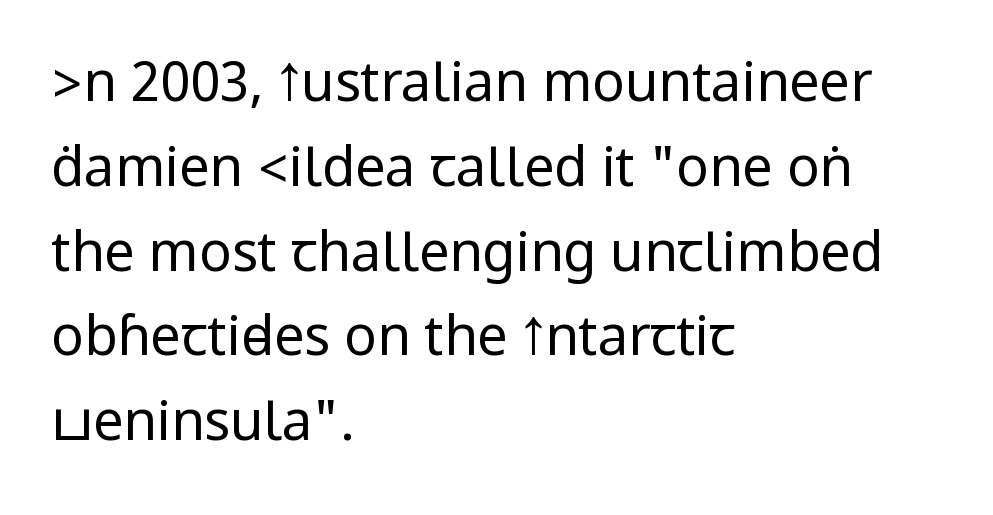
{"serif": "no", "italic": "no", "bold": "no", "weight": "regular", "width": "condensed", "stroke_contrast": "low", "underline": "no", "align": "left", "line_spacing": "normal", "line_spacing_ratio": 1.57, "letter_spacing": "normal", "letter_spacing_em": 0.0, "glyph_px": 54}
